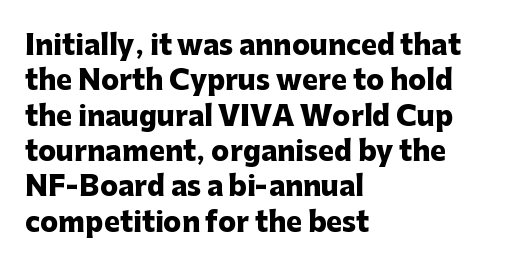
Q: Is the text bold? A: Yes.
Q: Is the text italic (slanted)? A: No, it is upright.
Q: Is the text underlined? A: No.
Q: How is the paragraph aligned? A: Left-aligned.
Q: Is the spacing between letters normal or unusually wide? A: Normal.
Q: Is the spacing between lines tight, normal or loose? A: Normal.
